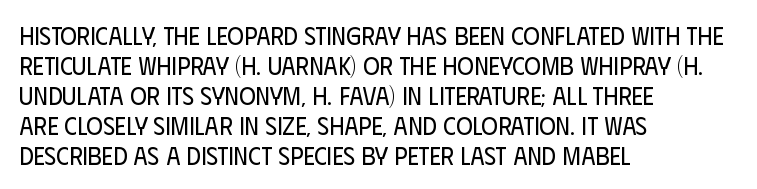
Q: Is the text bold? A: No.
Q: Is the text italic (slanted)? A: No, it is upright.
Q: Is the text underlined? A: No.
Q: How is the paragraph aligned? A: Left-aligned.
Q: Is the spacing between letters normal or unusually wide? A: Normal.
